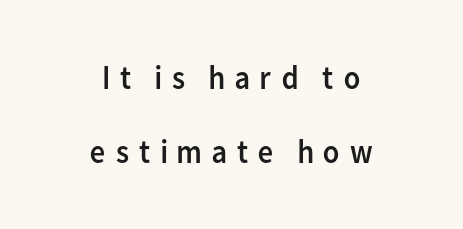
The image shows 34 px regular-weight sans-serif type, upright; set centered, loose line spacing (2.19x), unusually wide letter spacing (+0.24 em), not underlined; low stroke contrast and a medium x-height.
